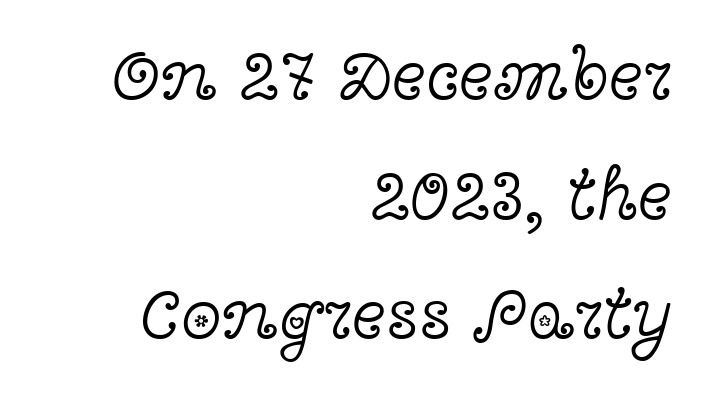
Q: Is the text bold? A: No.
Q: Is the text italic (slanted)? A: Yes.
Q: Is the typeface a serif or a sans-serif typeface? A: Serif.
Q: Is the text underlined? A: No.
Q: How is the paragraph aligned? A: Right-aligned.
Q: Is the spacing between letters normal or unusually wide? A: Normal.
Q: Is the spacing between lines tight, normal or loose? A: Normal.
Q: Width (condensed, normal, or wide)? A: Wide.
Q: x-height? A: Medium.
Q: Monospaced? A: No.
